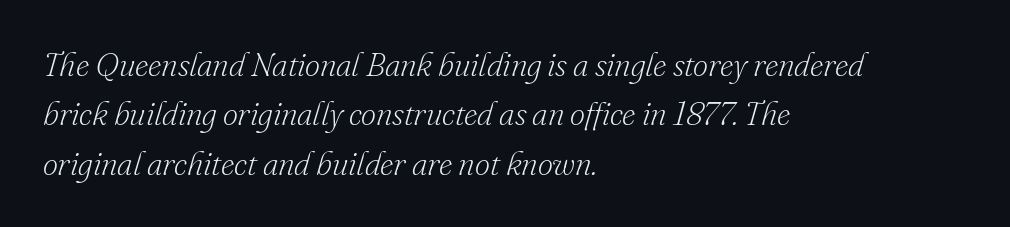
Varying glyph widths throughout — classic text-font behaviour. The font is comparable to plain body text, perhaps lighter. Caption: standard tracking, unaltered. Little horizontal feet cap the strokes, marking this as serif type. Does the leading feel generous? No, just average. No word sits above an underline.
